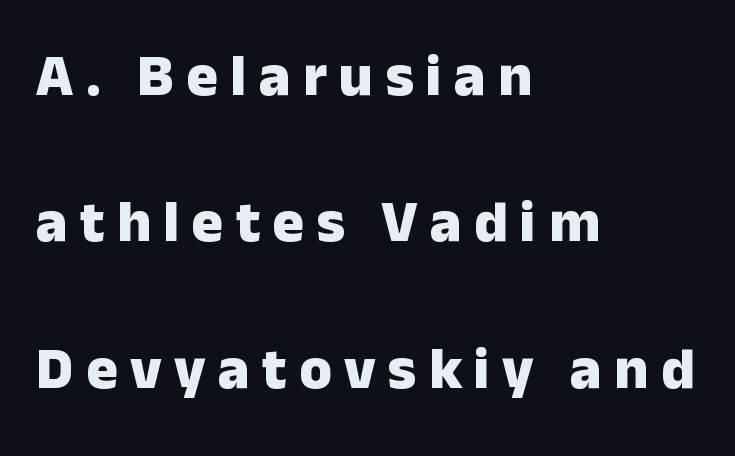
{"serif": "no", "italic": "no", "bold": "yes", "weight": "heavy", "width": "normal", "stroke_contrast": "low", "x_height": "medium", "monospaced": "no", "underline": "no", "align": "left", "line_spacing": "loose", "line_spacing_ratio": 2.48, "letter_spacing": "wide", "letter_spacing_em": 0.21, "glyph_px": 59}
